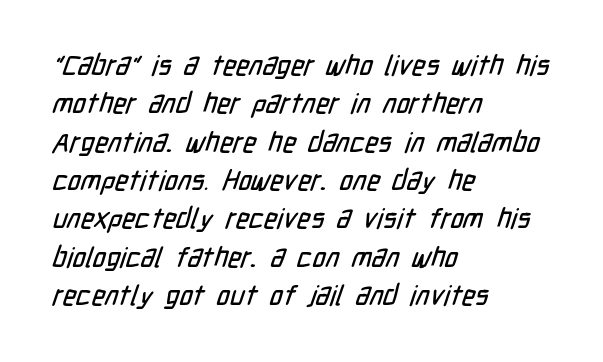
Q: Is the typeface a serif or a sans-serif typeface? A: Sans-serif.
Q: Is the text underlined? A: No.
Q: How is the paragraph aligned? A: Left-aligned.
Q: Is the spacing between letters normal or unusually wide? A: Normal.
Q: Is the spacing between lines tight, normal or loose? A: Normal.
Q: Width (condensed, normal, or wide)? A: Condensed.
Q: Stroke contrast? A: Low.
Q: x-height? A: Medium.
Q: Monospaced? A: No.
